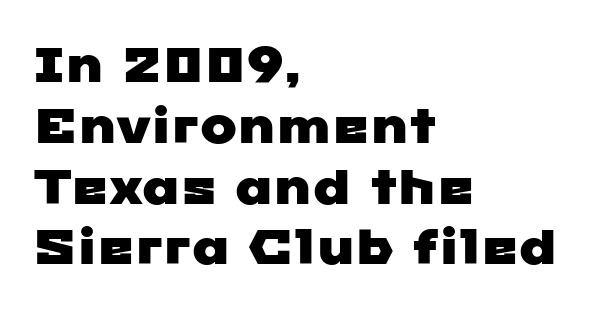
These lines are set flush left with a ragged right edge. What kind of face is this? One without serifs — a sans. There is no visible air inserted between adjacent glyphs. The area under the type is left untouched. Do the characters align in a grid? No, the font is proportional.
